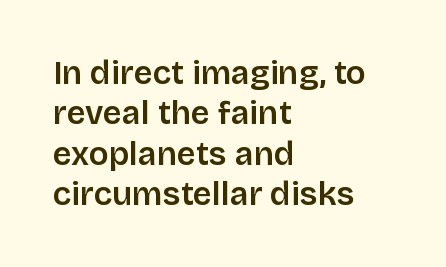
The image shows 33 px semibold sans-serif type, upright; set left-aligned, line spacing 1.22x, normal letter spacing, not underlined; low stroke contrast and a large x-height.
